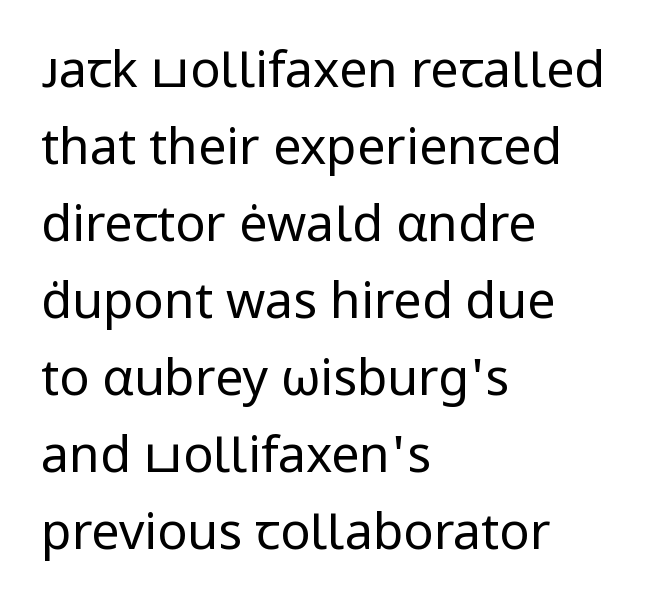
Think of a printed novel: that variable character pitch is what you see here. If you measured baseline to baseline, you'd find a middling distance. When letters stand straight like this, we call the style roman or upright. Teacher's note: observe the even left margin — that is flush-left alignment. A quiet, ordinary-to-light weight characterises the typeface.
